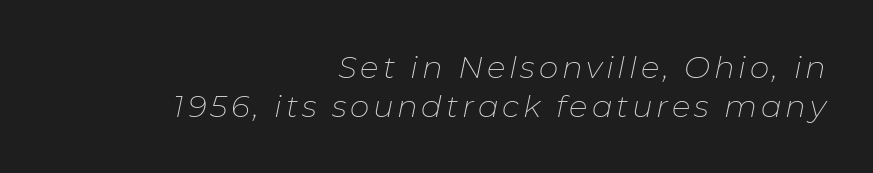
The image shows 31 px thin type, italic (leaning right); set right-aligned, normal line spacing (1.27x), not underlined; low stroke contrast and a medium x-height.
